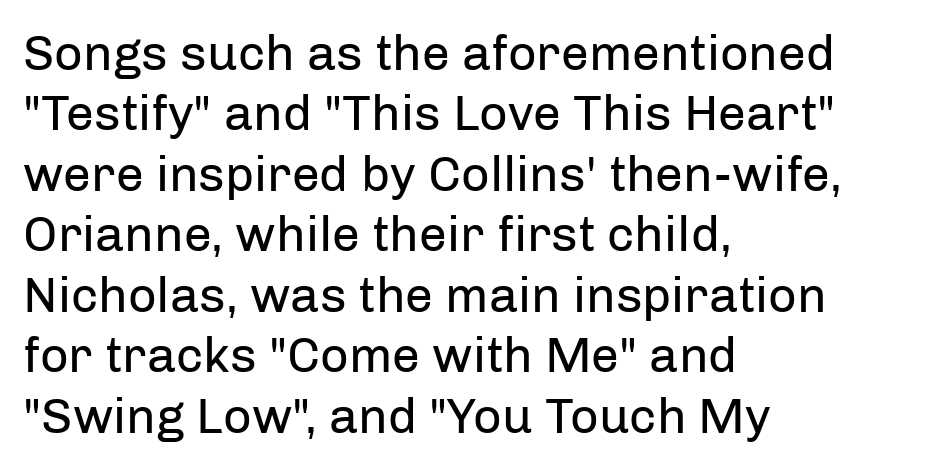
The image shows 50 px regular-weight sans-serif type, upright; set left-aligned, line spacing 1.21x, normal letter spacing, not underlined; low stroke contrast and a medium x-height.
